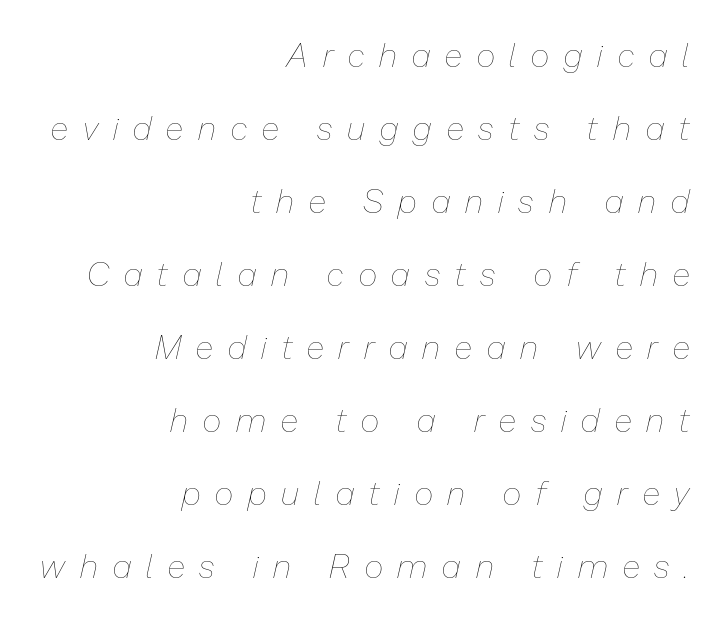
The image shows 33 px thin type, italic (leaning right); set right-aligned, loose line spacing (2.21x), unusually wide letter spacing (+0.46 em), not underlined; low stroke contrast and a medium x-height.
